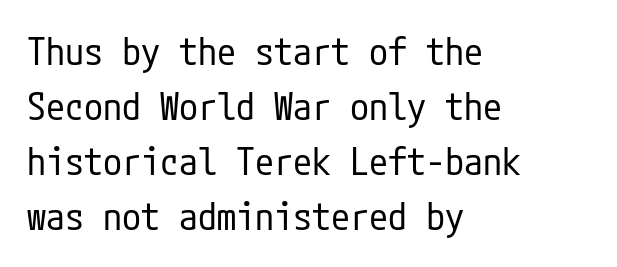
{"serif": "no", "italic": "no", "bold": "no", "weight": "regular", "width": "condensed", "stroke_contrast": "low", "x_height": "medium", "underline": "no", "align": "left", "line_spacing": "normal", "line_spacing_ratio": 1.45, "letter_spacing": "normal", "letter_spacing_em": 0.0, "glyph_px": 38}
